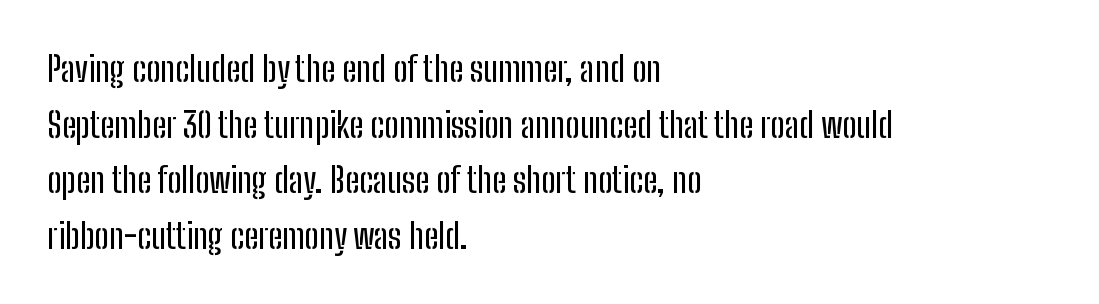
{"serif": "no", "italic": "no", "width": "condensed", "stroke_contrast": "low", "x_height": "medium", "monospaced": "no", "underline": "no", "align": "left", "line_spacing": "normal", "line_spacing_ratio": 1.59, "letter_spacing": "normal", "letter_spacing_em": 0.0, "glyph_px": 35}
